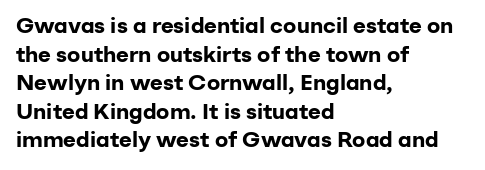
The image shows 22 px bold type, upright; set left-aligned, normal line spacing (1.3x), normal letter spacing, not underlined.
